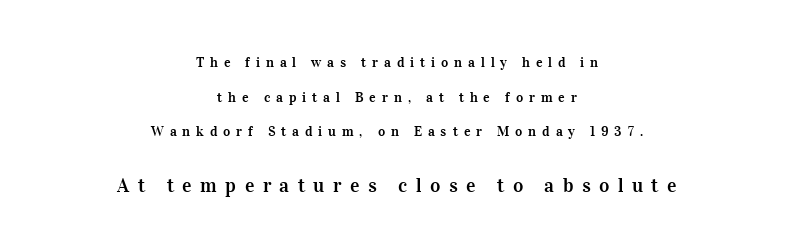
Q: Is the text italic (slanted)? A: No, it is upright.
Q: Is the text underlined? A: No.
Q: How is the paragraph aligned? A: Centered.
Q: Is the spacing between letters normal or unusually wide? A: Unusually wide.
Q: Is the spacing between lines tight, normal or loose? A: Loose.
Q: Which block of text is set in a larger size, the first (top) or the second (bottom)? A: The second (bottom) one.
